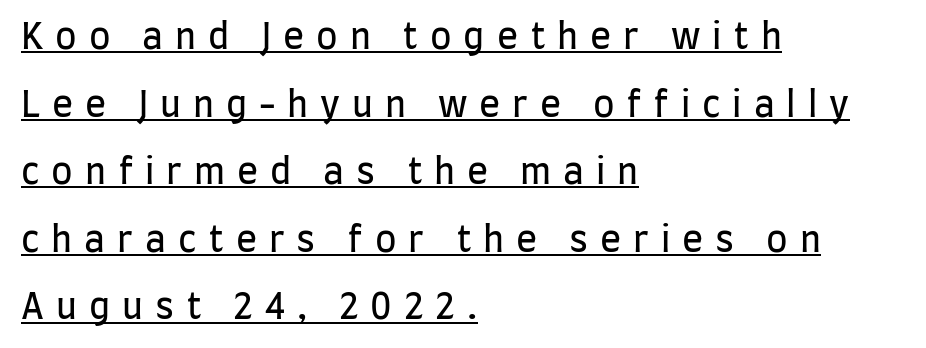
{"serif": "no", "italic": "no", "bold": "no", "weight": "regular", "width": "condensed", "stroke_contrast": "low", "x_height": "large", "monospaced": "no", "underline": "yes", "align": "left", "line_spacing": "loose", "line_spacing_ratio": 1.93, "letter_spacing": "wide", "letter_spacing_em": 0.34, "glyph_px": 35}
